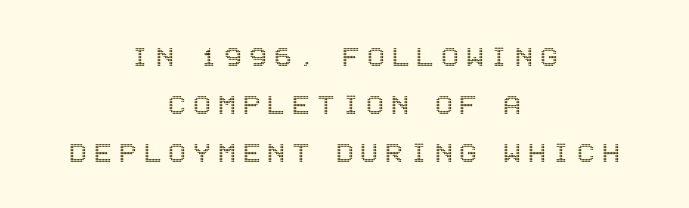
The image shows 33 px condensed type, upright; set centered, normal line spacing (1.46x), unusually wide letter spacing (+0.21 em), not underlined; a large x-height.
